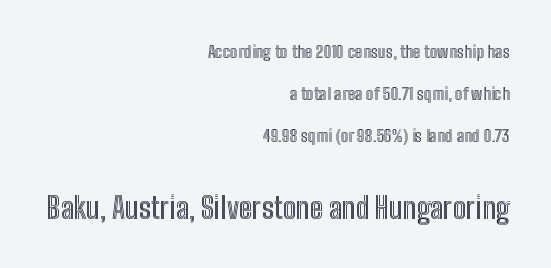
The image shows 29 px condensed type, upright; set right-aligned, loose line spacing (2.47x), normal letter spacing, not underlined; the second (bottom) block is 1.71x larger; a medium x-height.
